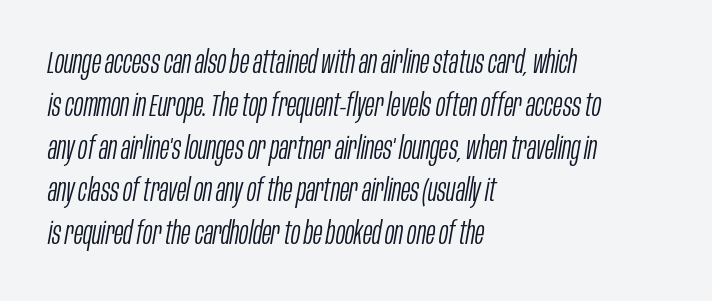
The image shows 31 px light, condensed type, italic (leaning right); set left-aligned, normal line spacing (1.38x), normal letter spacing, not underlined; low stroke contrast and a large x-height.
